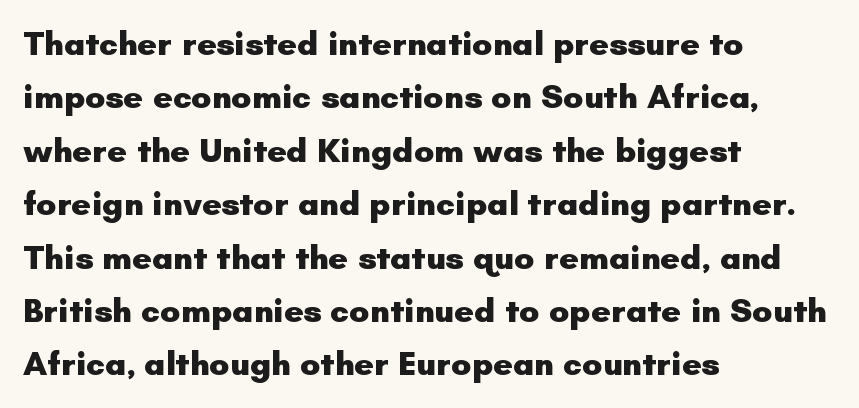
{"serif": "no", "italic": "no", "bold": "yes", "weight": "heavy", "width": "normal", "stroke_contrast": "low", "x_height": "small", "monospaced": "no", "underline": "no", "align": "left", "line_spacing": "normal", "line_spacing_ratio": 1.57, "letter_spacing": "normal", "letter_spacing_em": 0.0, "glyph_px": 34}
